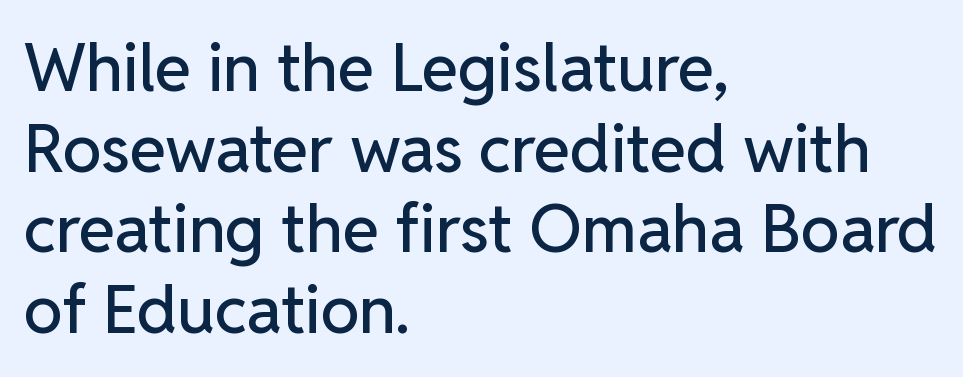
This sample uses an upright cut, with every glyph sitting square on the baseline. The face used here is proportionally spaced, like ordinary book or web type. All the whitespace from short lines collects on the right. Any mark beneath the type? The region is blank.
